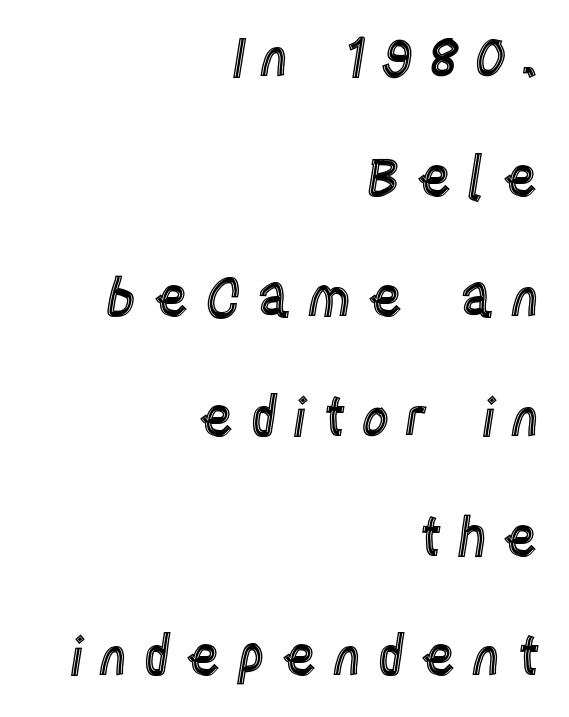
The image shows 54 px condensed type; set right-aligned, loose line spacing (2.22x), unusually wide letter spacing (+0.28 em), not underlined; a large x-height.
